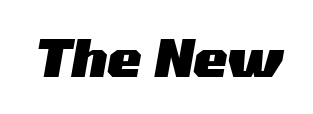
Q: Is the text bold? A: Yes.
Q: Is the text italic (slanted)? A: Yes, it leans right by about 10 degrees.
Q: Is the text underlined? A: No.
Q: Is the spacing between letters normal or unusually wide? A: Normal.
Q: Width (condensed, normal, or wide)? A: Wide.
Q: Stroke contrast? A: Medium.
Q: x-height? A: Medium.
Q: Monospaced? A: No.
